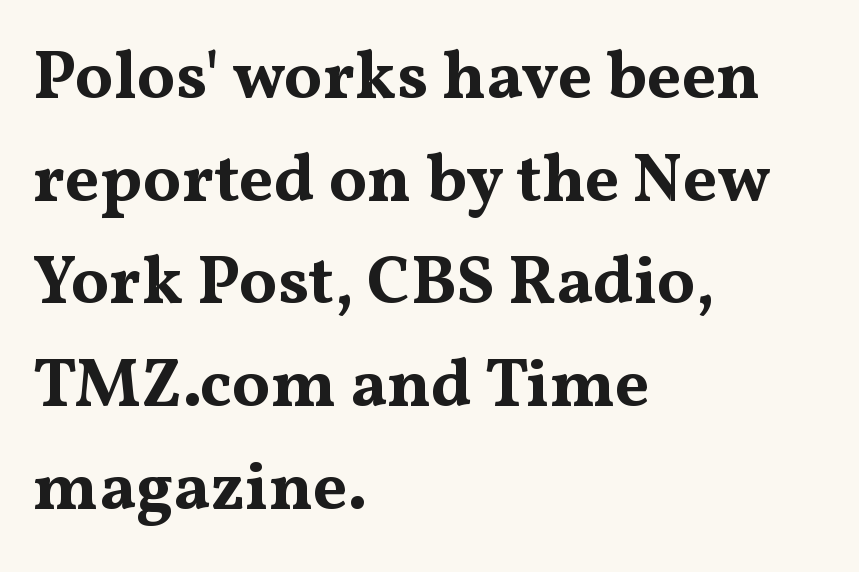
The image shows 68 px bold, wide serif type, upright; set left-aligned, normal line spacing (1.51x), normal letter spacing, not underlined; medium stroke contrast and a medium x-height.
